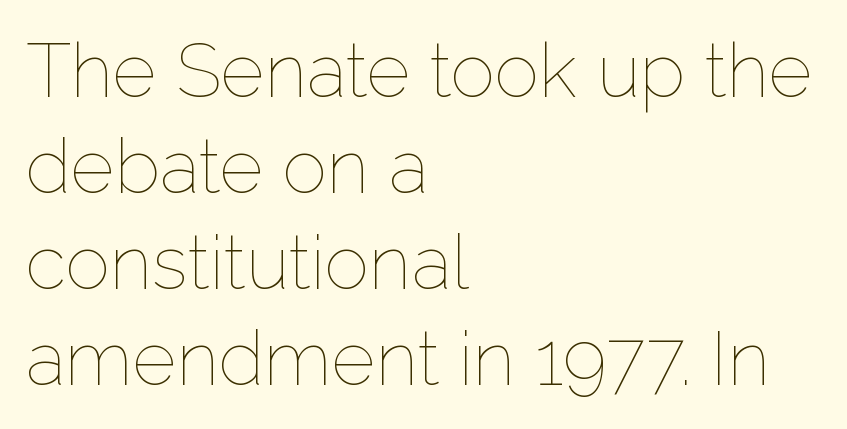
The image shows 75 px thin type, upright; set left-aligned, normal line spacing (1.28x), normal letter spacing, not underlined; low stroke contrast and a medium x-height.
